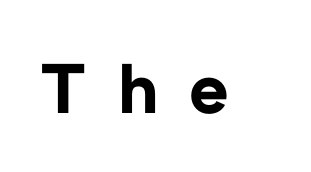
The image shows 68 px bold sans-serif type, upright; set unusually wide letter spacing (+0.46 em), not underlined; low stroke contrast and a medium x-height.
